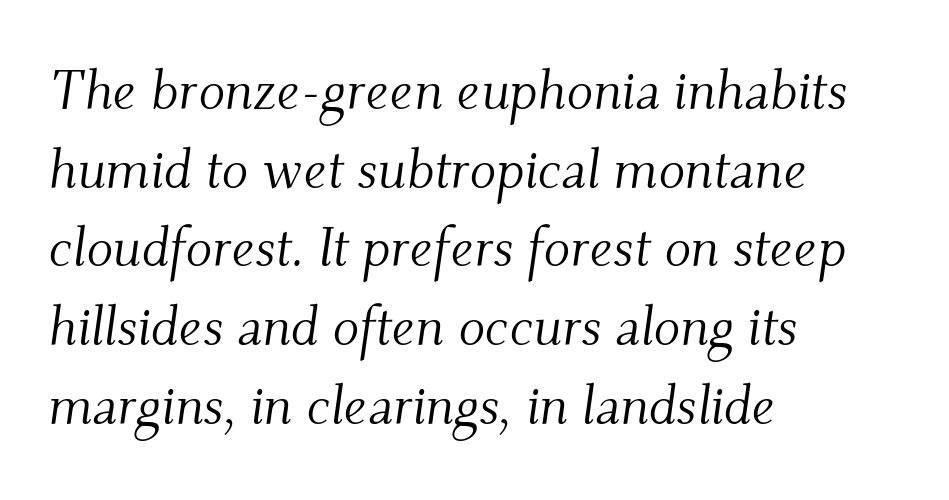
Q: Is the text bold? A: No.
Q: Is the text italic (slanted)? A: Yes, it leans right by about 9 degrees.
Q: Is the typeface a serif or a sans-serif typeface? A: Serif.
Q: Is the text underlined? A: No.
Q: How is the paragraph aligned? A: Left-aligned.
Q: Is the spacing between letters normal or unusually wide? A: Normal.
Q: Is the spacing between lines tight, normal or loose? A: Normal.
Q: Width (condensed, normal, or wide)? A: Normal.
Q: Stroke contrast? A: Medium.
Q: x-height? A: Small.
Q: Monospaced? A: No.
